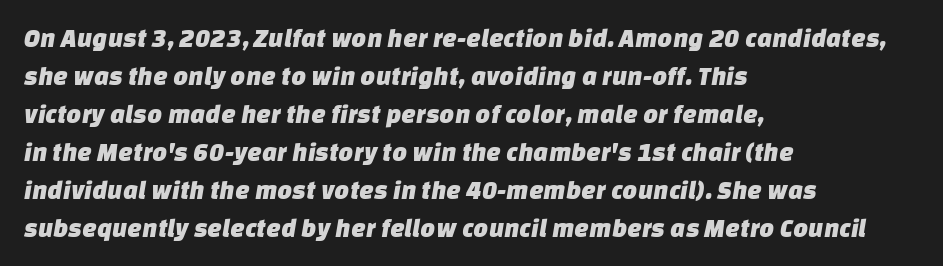
Q: Is the text underlined? A: No.
Q: How is the paragraph aligned? A: Left-aligned.
Q: Is the spacing between letters normal or unusually wide? A: Normal.
Q: Is the spacing between lines tight, normal or loose? A: Normal.
